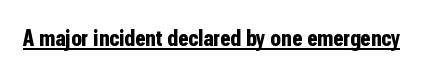
{"italic": "no", "bold": "yes", "underline": "yes", "letter_spacing": "normal", "letter_spacing_em": 0.0, "glyph_px": 24}
